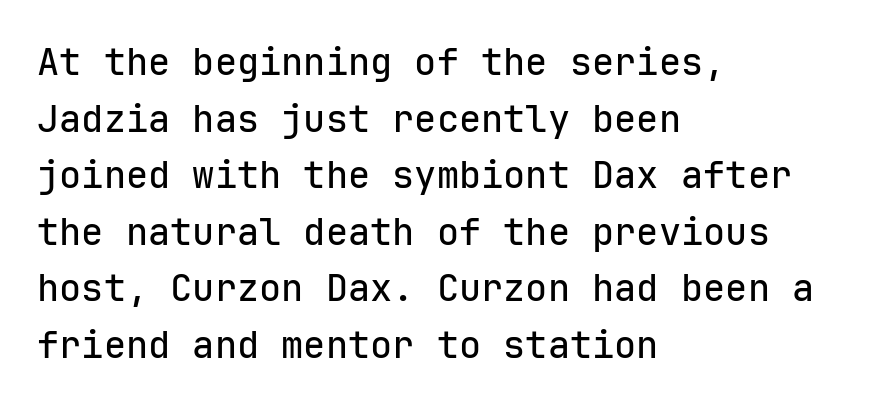
The image shows 37 px sans-serif type, upright, monospaced; set left-aligned, normal line spacing (1.53x), normal letter spacing, not underlined; low stroke contrast and a medium x-height.
